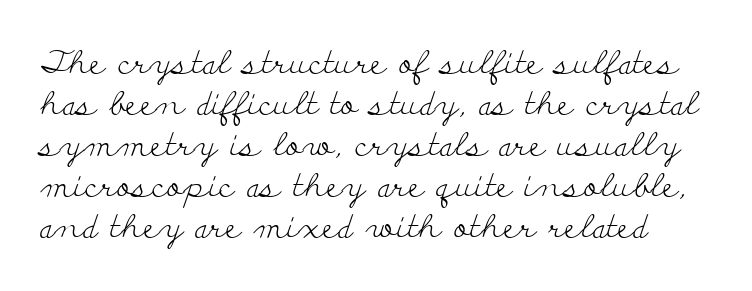
{"serif": "yes", "bold": "no", "weight": "light", "width": "wide", "stroke_contrast": "low", "x_height": "small", "monospaced": "no", "underline": "no", "line_spacing": "normal", "line_spacing_ratio": 1.28, "letter_spacing": "normal", "letter_spacing_em": 0.0, "glyph_px": 32}
